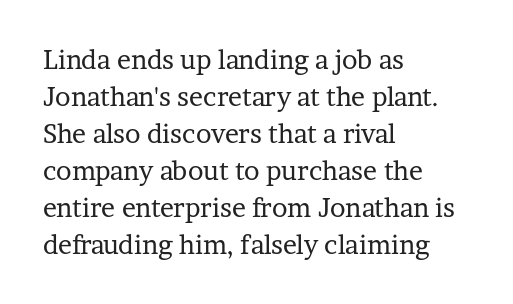
Rule under the text: the space is simply empty. The tracking reads as untouched default to a designer's eye. Compared with a typical body face, this is equally light or lighter still. A student would call this left alignment; a typographer would say flush left, rag right. The rows are spaced the way most documents space them.
